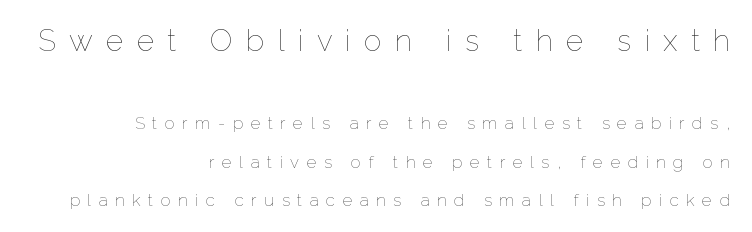
Q: Is the text bold? A: No.
Q: Is the text italic (slanted)? A: No, it is upright.
Q: Is the text underlined? A: No.
Q: How is the paragraph aligned? A: Right-aligned.
Q: Is the spacing between letters normal or unusually wide? A: Unusually wide.
Q: Is the spacing between lines tight, normal or loose? A: Loose.
Q: Which block of text is set in a larger size, the first (top) or the second (bottom)? A: The first (top) one.
Q: Width (condensed, normal, or wide)? A: Normal.
Q: Stroke contrast? A: Low.
Q: x-height? A: Medium.
Q: Monospaced? A: No.
